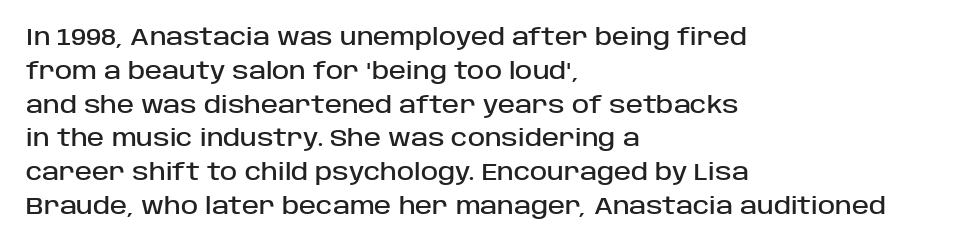
Left-aligned paragraph, ragged on the right. Compared with typical body copy, the letter spacing here is the same. A roman cut, with each character standing at attention. Baseline-to-baseline distance is the conventional proportion of letter height. The string is rendered with underlining switched off.
